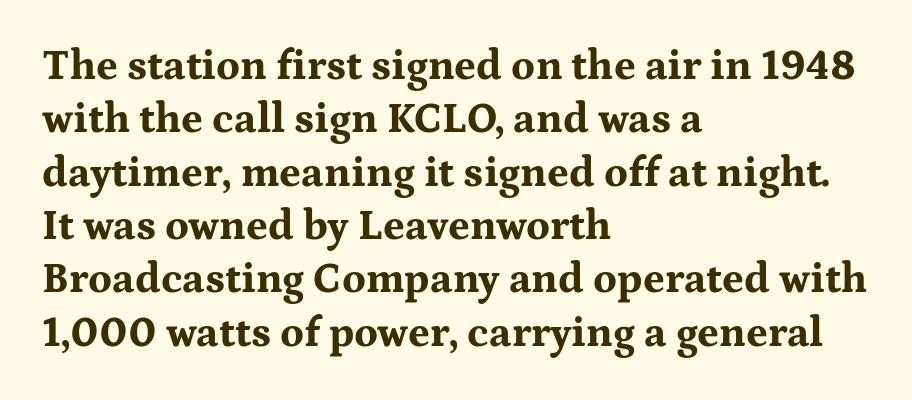
These lines were composed using upright roman letters. Each line starts at the same left margin while the right side varies. Between one letter and the next there's only the usual sliver of space. Just letters on the line, the space beneath them empty. Students, this is bold: see how much ink each stroke carries.
